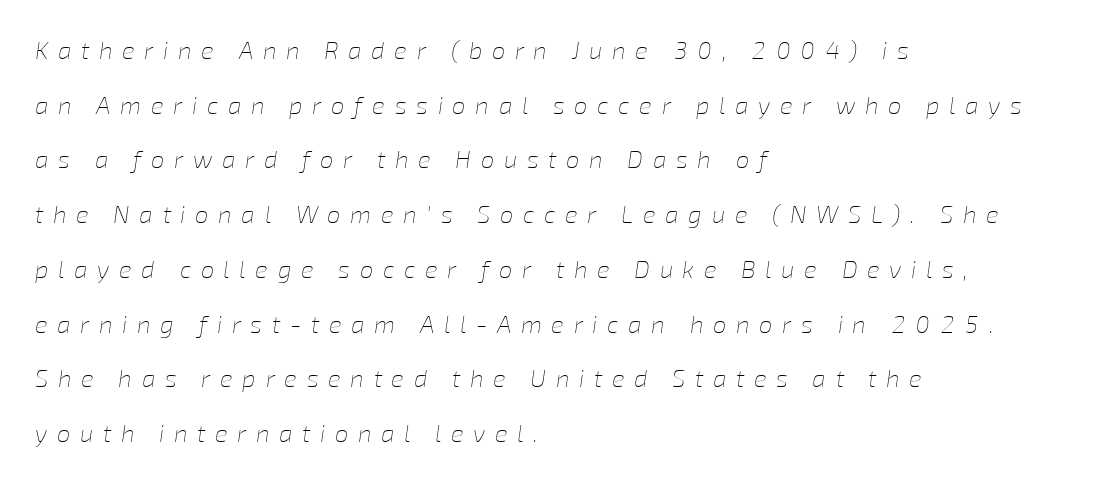
{"italic": "yes", "lean": "right", "slant_degrees": 8, "bold": "no", "underline": "no", "align": "left", "line_spacing": "loose", "line_spacing_ratio": 2.28, "letter_spacing": "wide", "letter_spacing_em": 0.4, "glyph_px": 24}
